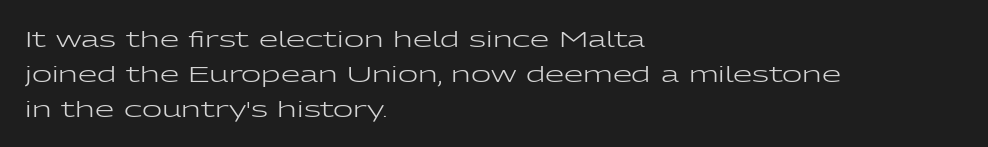
Q: Is the text bold? A: No.
Q: Is the text italic (slanted)? A: No, it is upright.
Q: Is the text underlined? A: No.
Q: How is the paragraph aligned? A: Left-aligned.
Q: Is the spacing between letters normal or unusually wide? A: Normal.
Q: Is the spacing between lines tight, normal or loose? A: Normal.
